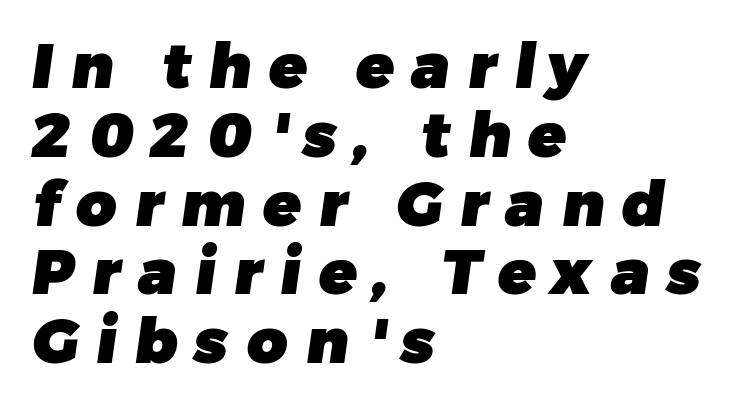
The image shows 62 px heavy sans-serif type; set left-aligned, tight line spacing (1.11x), unusually wide letter spacing (+0.29 em), not underlined; low stroke contrast and a medium x-height.
